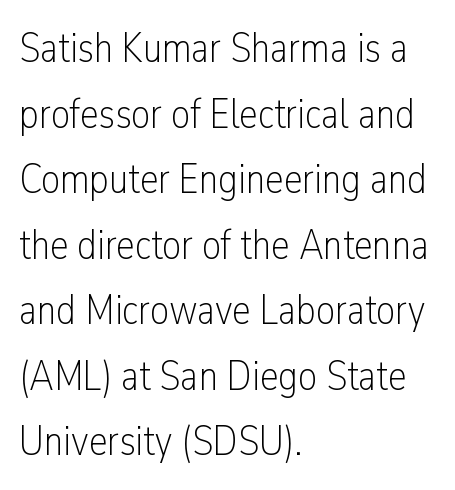
The image shows 42 px light, condensed sans-serif type, upright; set left-aligned, normal line spacing (1.56x), normal letter spacing, not underlined; low stroke contrast and a medium x-height.
